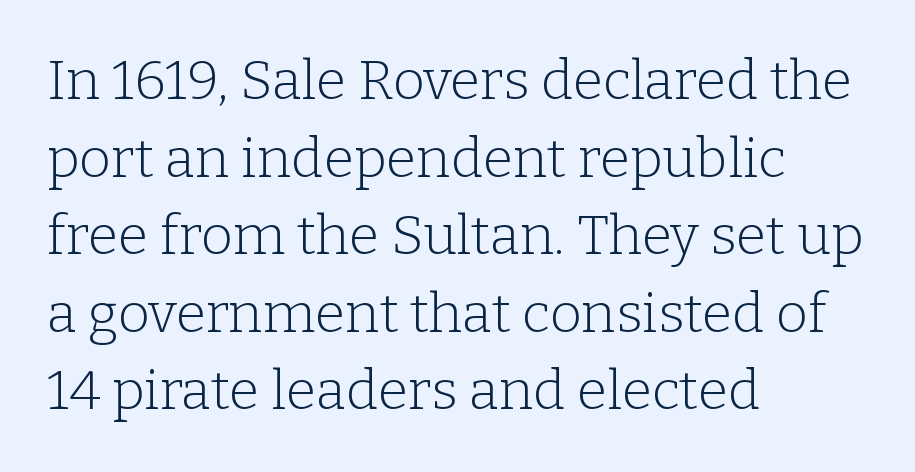
Descenders hang freely into open space. The setting favours the left margin, as ordinary paragraphs usually do. The passage shown is typeset with a serif family. It's the straight-up-and-down kind of type. Each letter keeps its own natural width here, so spacing adapts to shape. Weight: regular or lighter.
